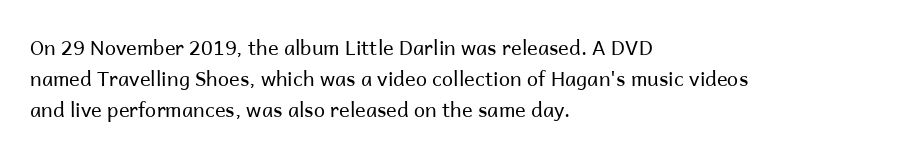
The image shows 20 px text type, upright; set left-aligned, normal line spacing (1.54x), normal letter spacing, not underlined.
